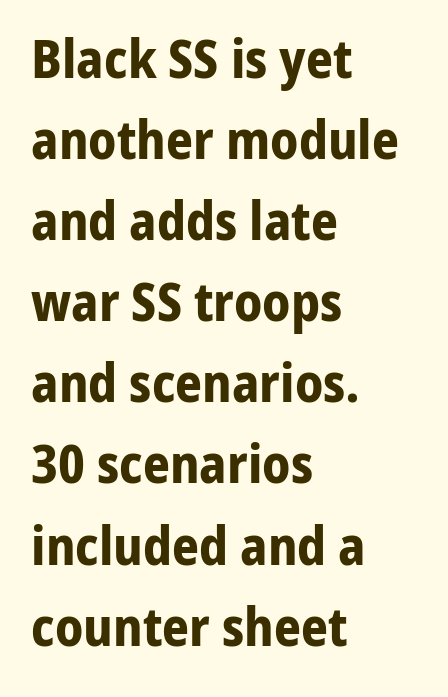
{"serif": "no", "italic": "no", "bold": "yes", "weight": "bold", "width": "normal", "stroke_contrast": "low", "x_height": "medium", "monospaced": "no", "underline": "no", "align": "left", "line_spacing": "normal", "line_spacing_ratio": 1.53, "letter_spacing": "normal", "letter_spacing_em": 0.0, "glyph_px": 53}
